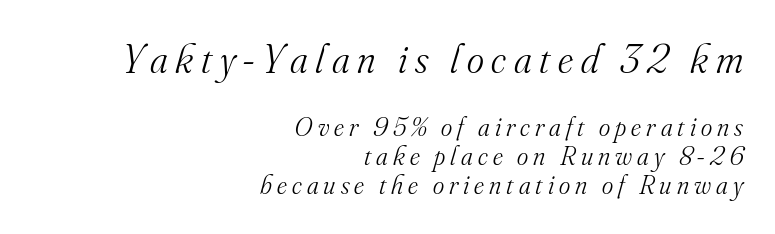
Looks like regular typesetting: each glyph gets only the width it needs. The characters display serif detailing at their extremities. Observe the lean: these are italic letterforms. The gap between lines stays unmarked. In this sample the first text group is rendered at the bigger scale. Nothing heavy about these letters — not bold at all.
